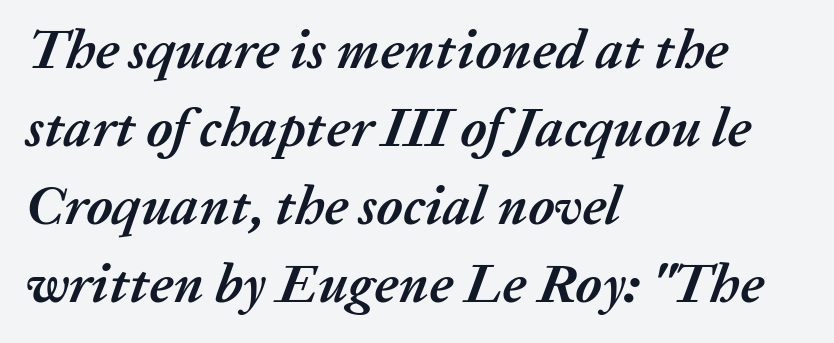
The image shows 55 px semibold type, italic (leaning right); set left-aligned, normal line spacing (1.42x), normal letter spacing, not underlined; medium stroke contrast and a medium x-height.
